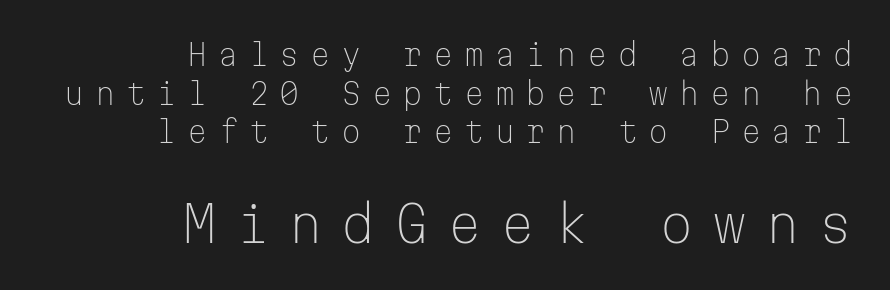
Q: Is the text bold? A: No.
Q: Is the text italic (slanted)? A: No, it is upright.
Q: Is the typeface a serif or a sans-serif typeface? A: Sans-serif.
Q: Is the text underlined? A: No.
Q: How is the paragraph aligned? A: Right-aligned.
Q: Is the spacing between letters normal or unusually wide? A: Unusually wide.
Q: Is the spacing between lines tight, normal or loose? A: Normal.
Q: Which block of text is set in a larger size, the first (top) or the second (bottom)? A: The second (bottom) one.
Q: Width (condensed, normal, or wide)? A: Normal.
Q: Stroke contrast? A: Low.
Q: x-height? A: Medium.
Q: Monospaced? A: Yes.
